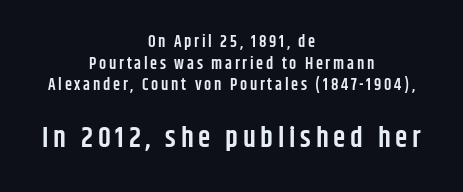
The image shows 28 px semibold, condensed sans-serif type, upright; set centered, normal line spacing (1.35x), not underlined; the second (bottom) block is 1.75x larger; low stroke contrast and a large x-height.
